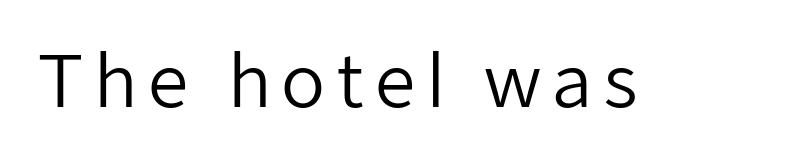
{"serif": "no", "italic": "no", "bold": "no", "weight": "regular", "width": "normal", "stroke_contrast": "low", "x_height": "medium", "monospaced": "no", "underline": "no", "glyph_px": 72}
